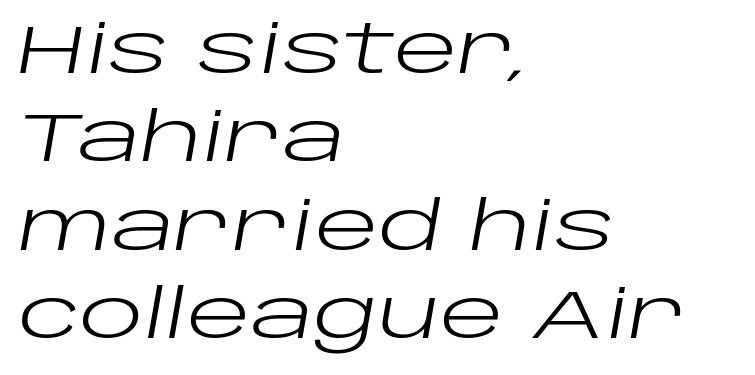
Q: Is the text bold? A: No.
Q: Is the text italic (slanted)? A: Yes, it leans right by about 10 degrees.
Q: Is the text underlined? A: No.
Q: How is the paragraph aligned? A: Left-aligned.
Q: Is the spacing between letters normal or unusually wide? A: Normal.
Q: Is the spacing between lines tight, normal or loose? A: Normal.
Q: Width (condensed, normal, or wide)? A: Wide.
Q: Stroke contrast? A: Low.
Q: x-height? A: Large.
Q: Monospaced? A: No.
